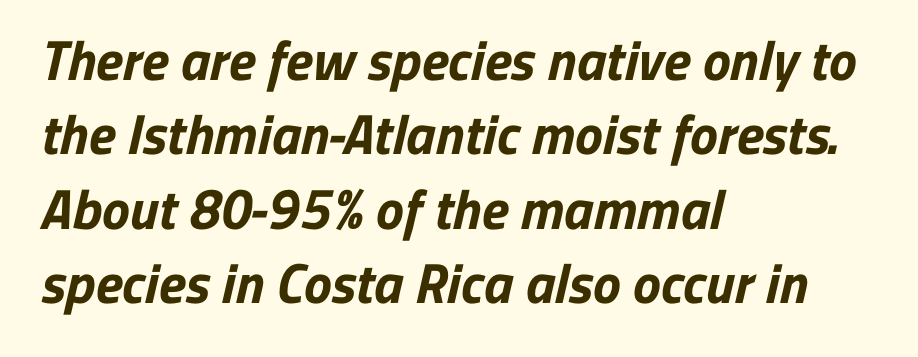
{"serif": "no", "bold": "yes", "weight": "bold", "width": "normal", "stroke_contrast": "low", "x_height": "medium", "monospaced": "no", "underline": "no", "align": "left", "line_spacing": "normal", "line_spacing_ratio": 1.33, "letter_spacing": "normal", "letter_spacing_em": 0.0, "glyph_px": 56}
